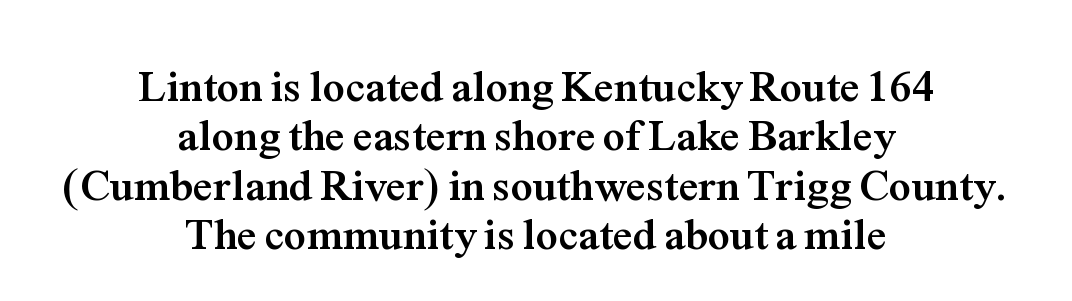
Designer's note — italics off, roman on. Small tapered or slab feet sit at the stroke ends, so this counts as serif. Successive baselines arrive quickly, one right under another. The lines are quadded center. Character widths vary here, with narrow letters taking less room than wide ones.
